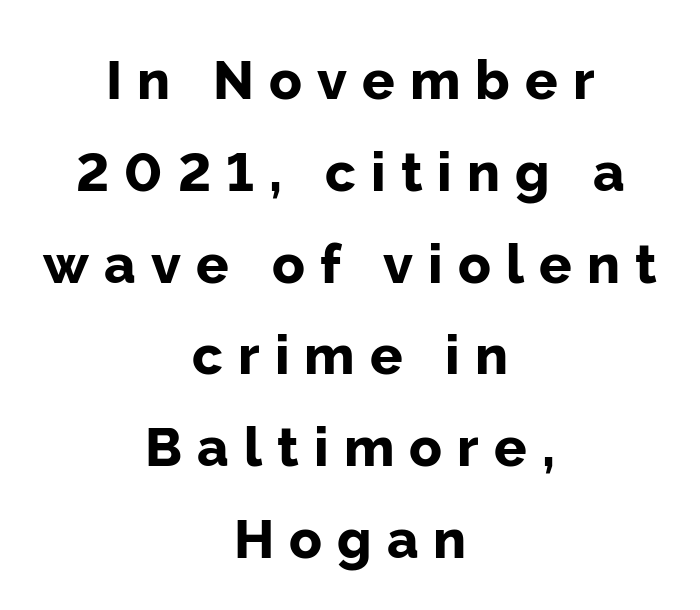
Q: Is the text bold? A: Yes.
Q: Is the text italic (slanted)? A: No, it is upright.
Q: Is the typeface a serif or a sans-serif typeface? A: Sans-serif.
Q: Is the text underlined? A: No.
Q: How is the paragraph aligned? A: Centered.
Q: Is the spacing between letters normal or unusually wide? A: Unusually wide.
Q: Is the spacing between lines tight, normal or loose? A: Normal.
Q: Width (condensed, normal, or wide)? A: Normal.
Q: Stroke contrast? A: Low.
Q: x-height? A: Medium.
Q: Monospaced? A: No.
